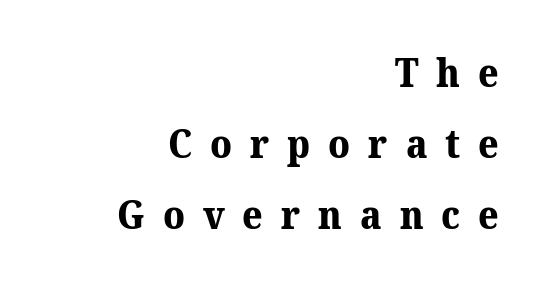
The image shows 40 px bold serif type; set right-aligned, line spacing 1.78x, unusually wide letter spacing (+0.45 em), not underlined; medium stroke contrast and a medium x-height.
